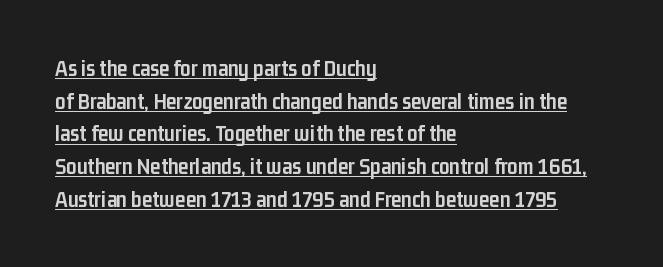
The lettering is marked with a stroke running underneath it. Chunky letters — that's bold for sure. The horizontal fit of the characters is conventional and even. Notice how descenders clear the ascenders below comfortably — that's standard leading. Designer's note — italics off, roman on. Visually the block forms a straight wall on the left and a jagged coastline on the right.
